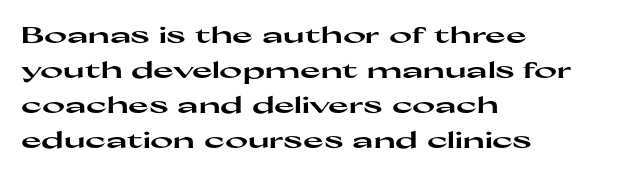
Horizontal bands of white between lines are of average thickness. The rendering keeps characters at their native spacing. Line beginnings align vertically; line endings do not. The font is running at its bold setting. No italicization has been applied; the sample stays upright.
